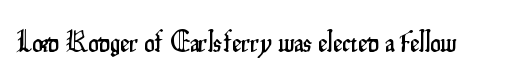
Varying glyph widths throughout — classic text-font behaviour. Each letter's strokes conclude bluntly, with no projecting serifs. No italicization has been applied; the sample stays upright. There is no visible air inserted between adjacent glyphs. Glance below the letters and you will spot only blank space.
